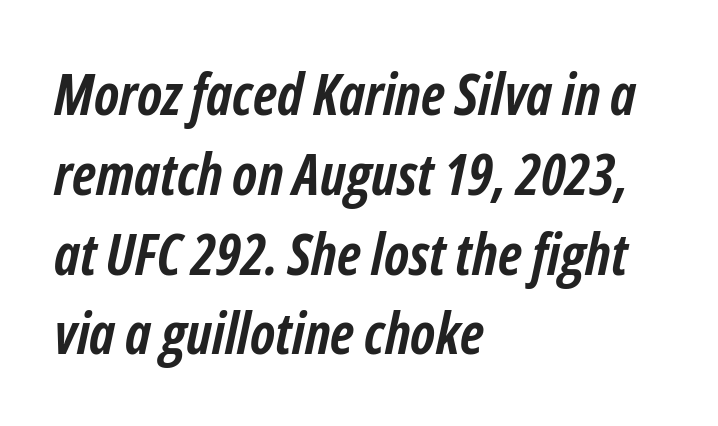
Q: Is the text bold? A: Yes.
Q: Is the text italic (slanted)? A: Yes, it leans right by about 12 degrees.
Q: Is the text underlined? A: No.
Q: How is the paragraph aligned? A: Left-aligned.
Q: Is the spacing between letters normal or unusually wide? A: Normal.
Q: Is the spacing between lines tight, normal or loose? A: Normal.
Q: Width (condensed, normal, or wide)? A: Condensed.
Q: Stroke contrast? A: Low.
Q: x-height? A: Medium.
Q: Monospaced? A: No.
